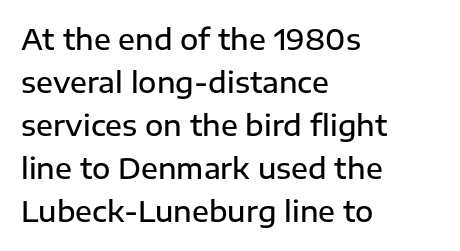
The image shows 28 px semibold sans-serif type, upright; set left-aligned, normal line spacing (1.54x), normal letter spacing, not underlined; low stroke contrast and a medium x-height.
